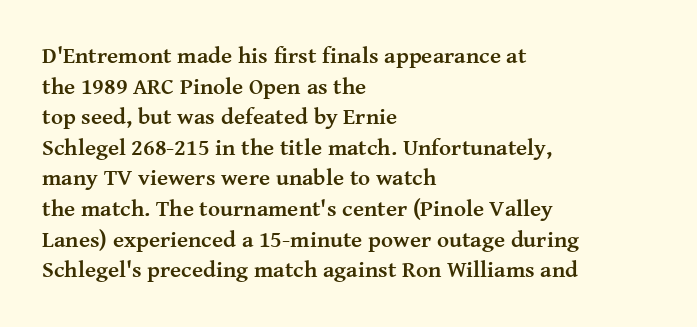
The image shows 23 px bold type, upright; set left-aligned, normal line spacing (1.33x), normal letter spacing, not underlined.
